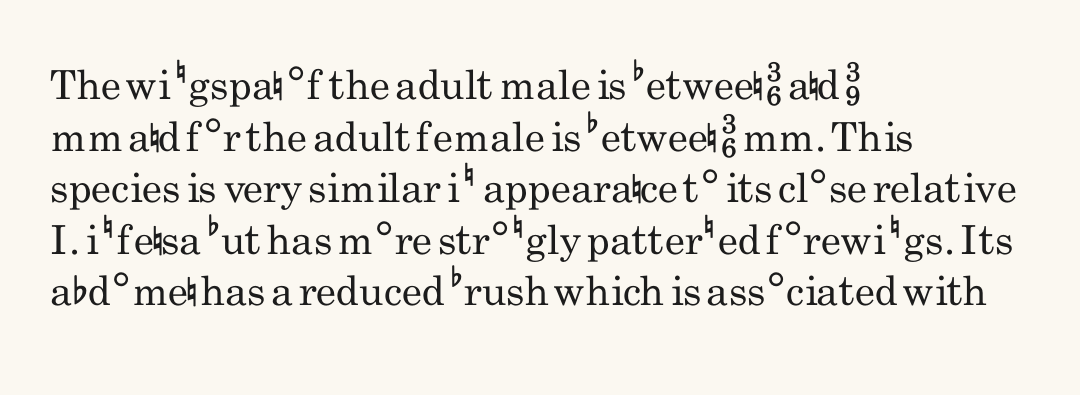
{"serif": "no", "italic": "no", "bold": "no", "weight": "regular", "width": "condensed", "stroke_contrast": "low", "x_height": "small", "monospaced": "no", "underline": "no", "align": "left", "line_spacing": "normal", "line_spacing_ratio": 1.29, "letter_spacing": "normal", "letter_spacing_em": 0.0, "glyph_px": 40}
